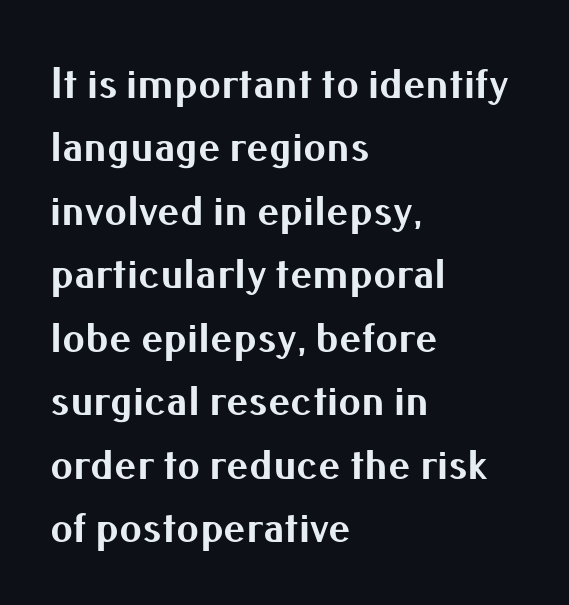
The image shows 45 px bold sans-serif type, upright; set left-aligned, normal line spacing (1.41x), normal letter spacing, not underlined; medium stroke contrast and a small x-height.
